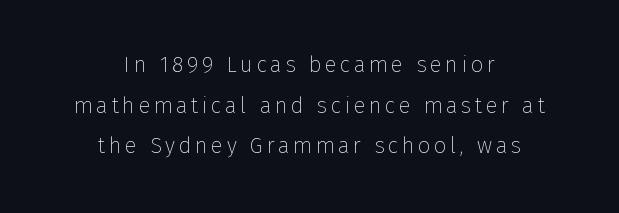
Q: Is the text bold? A: No.
Q: Is the text italic (slanted)? A: No, it is upright.
Q: Is the text underlined? A: No.
Q: How is the paragraph aligned? A: Centered.
